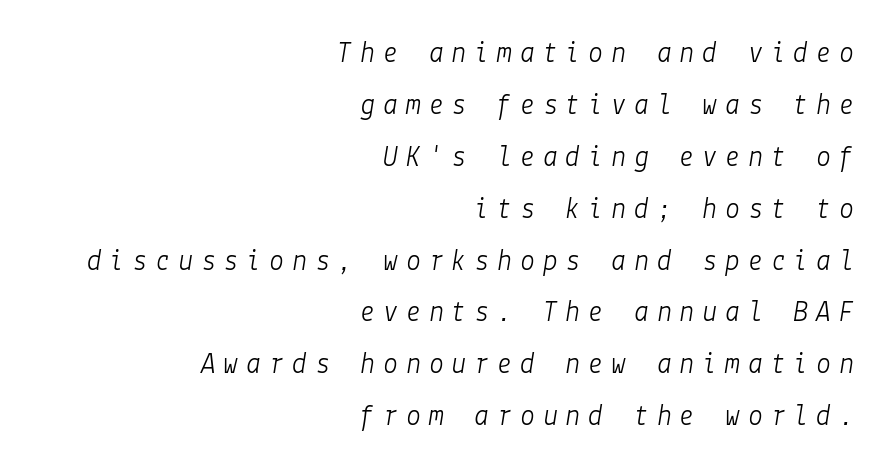
Q: Is the text bold? A: No.
Q: Is the text italic (slanted)? A: Yes, it leans right by about 9 degrees.
Q: Is the text underlined? A: No.
Q: How is the paragraph aligned? A: Right-aligned.
Q: Is the spacing between letters normal or unusually wide? A: Unusually wide.
Q: Width (condensed, normal, or wide)? A: Normal.
Q: Stroke contrast? A: Low.
Q: x-height? A: Medium.
